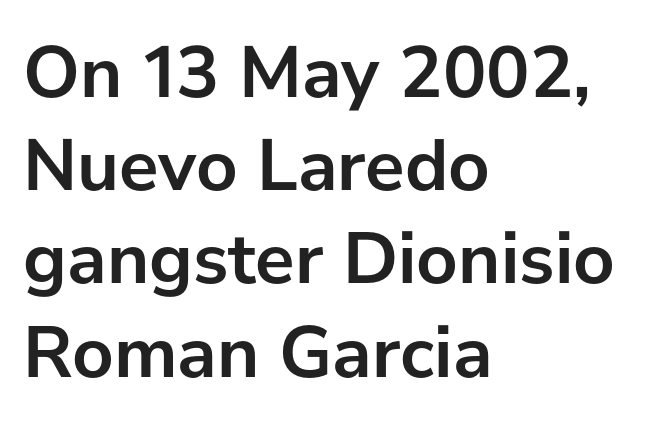
This sample is left-justified, so line endings fall wherever the words run out. Italic: no, the glyphs are upright roman. Every letter is thick-stroked: bold, no question. Check under the words: just untouched page. Baseline-to-baseline distance is the conventional proportion of letter height.
